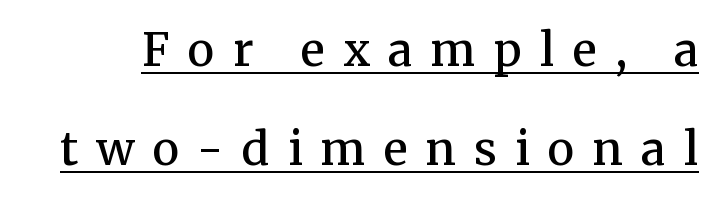
Stroke terminals: seriffed. Each line of the rendering has a horizontal stroke beneath the glyphs. Think of a printed novel: that variable character pitch is what you see here. Glyph-to-glyph distance is far greater than everyday printed text. Bold? Not quite — semibold, heavier than regular but stopping short.
